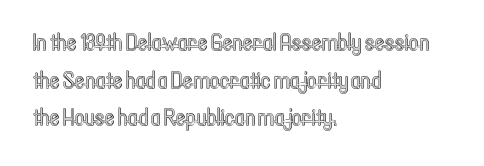
Q: Is the text italic (slanted)? A: No, it is upright.
Q: Is the text underlined? A: No.
Q: How is the paragraph aligned? A: Left-aligned.
Q: Is the spacing between letters normal or unusually wide? A: Normal.
Q: Is the spacing between lines tight, normal or loose? A: Normal.
